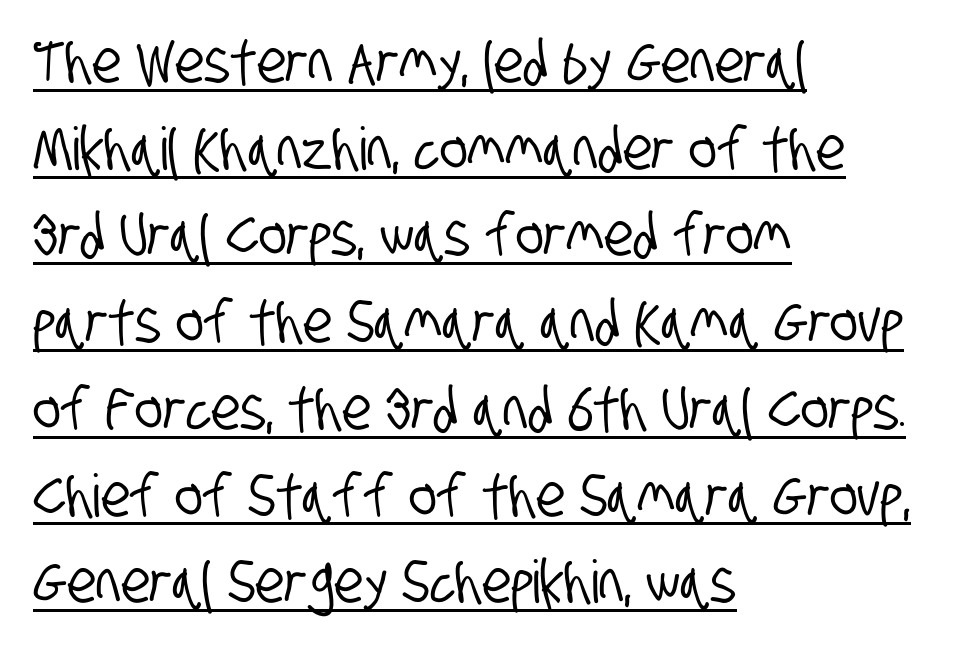
Each letter keeps its own natural width here, so spacing adapts to shape. Every row of glyphs begins at an identical x-position on the left. The string is rendered with underlining switched on. What stands out about the letter spacing? Nothing — it is the standard amount.
